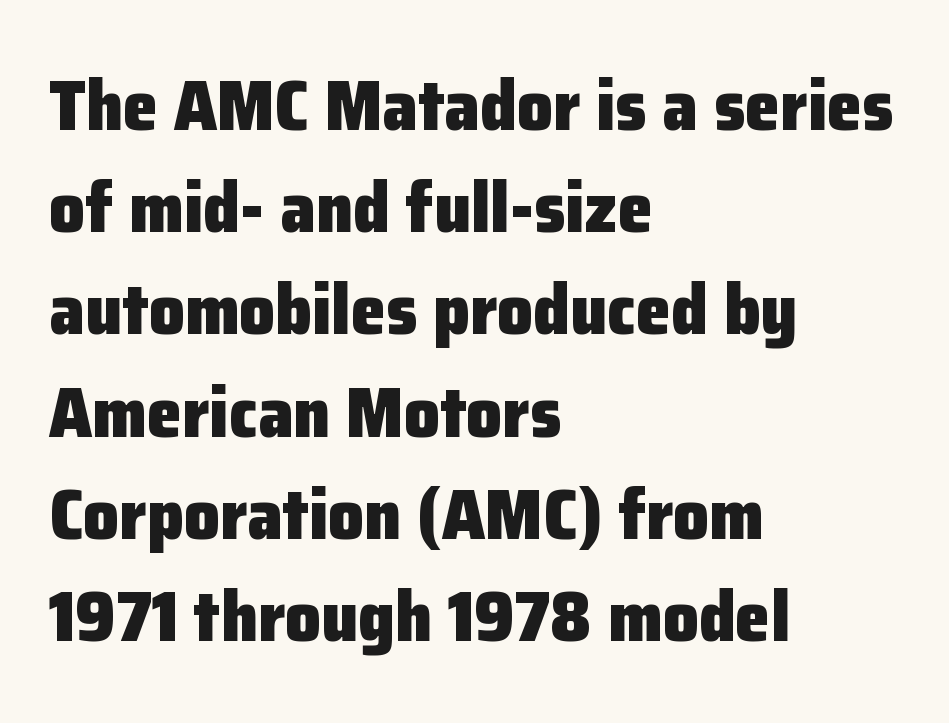
Notice how the stems are strictly vertical — no italics here. Characters follow at the spacing the type designer built in. The words here are not underlined. Does the copy run flush right? No — it runs flush left. Is this a sans? Yes — the strokes have no serifs. Heavy, bold letterforms.
